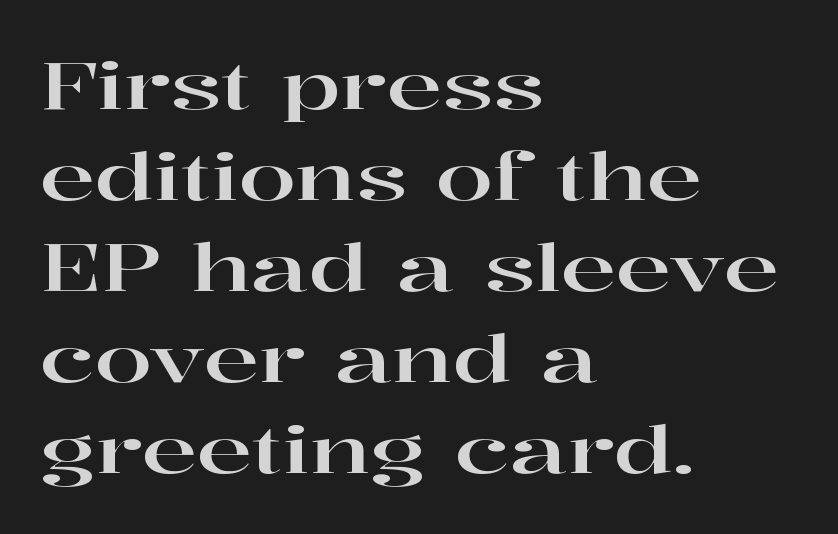
Q: Is the text italic (slanted)? A: No, it is upright.
Q: Is the typeface a serif or a sans-serif typeface? A: Serif.
Q: Is the text underlined? A: No.
Q: How is the paragraph aligned? A: Left-aligned.
Q: Is the spacing between letters normal or unusually wide? A: Normal.
Q: Is the spacing between lines tight, normal or loose? A: Normal.
Q: Width (condensed, normal, or wide)? A: Wide.
Q: Stroke contrast? A: High.
Q: x-height? A: Medium.
Q: Monospaced? A: No.
